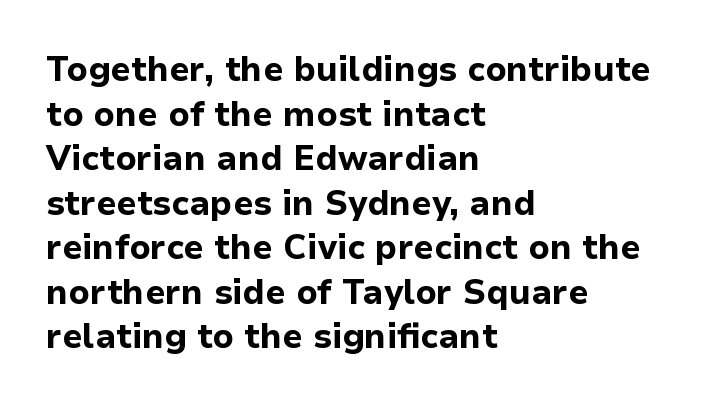
This rendering uses left alignment, leaving the right contour irregular. The line texture is even and compact thanks to regular tracking. You could not count columns in this text — the font is proportionally spaced. Caption: bold face, heavy strokes.
